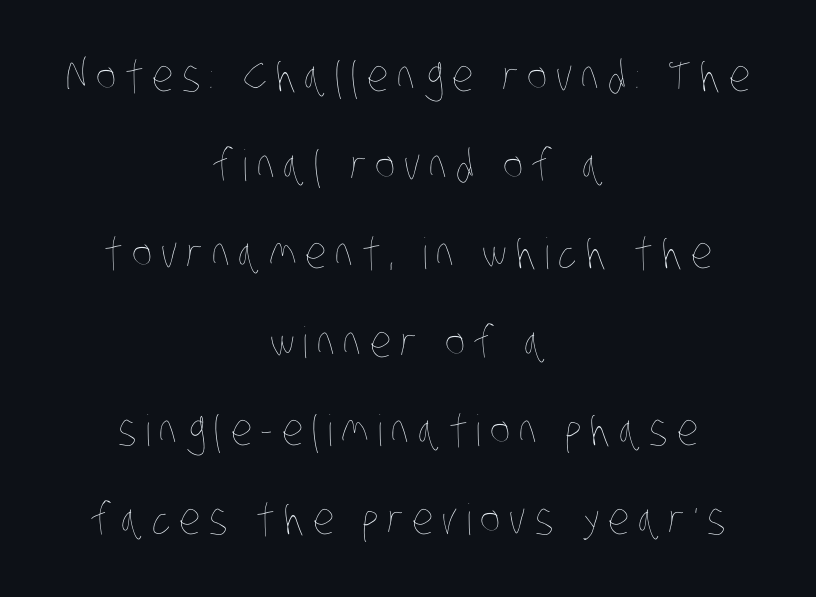
{"bold": "no", "weight": "thin", "width": "condensed", "stroke_contrast": "low", "x_height": "large", "monospaced": "no", "underline": "no", "align": "center", "line_spacing": "loose", "line_spacing_ratio": 2.06, "letter_spacing": "wide", "letter_spacing_em": 0.2, "glyph_px": 43}
